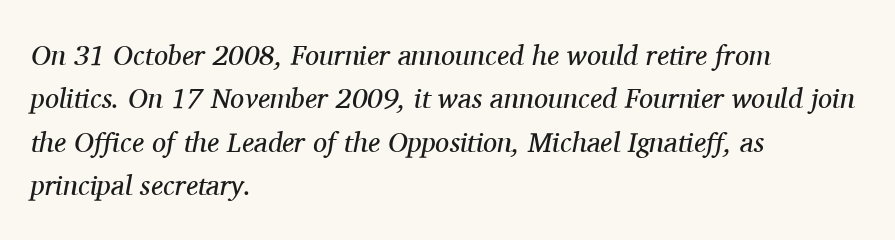
Q: Is the text bold? A: No.
Q: Is the text italic (slanted)? A: Yes, it leans right by about 11 degrees.
Q: Is the typeface a serif or a sans-serif typeface? A: Serif.
Q: Is the text underlined? A: No.
Q: How is the paragraph aligned? A: Left-aligned.
Q: Is the spacing between letters normal or unusually wide? A: Normal.
Q: Is the spacing between lines tight, normal or loose? A: Normal.
Q: Width (condensed, normal, or wide)? A: Normal.
Q: Stroke contrast? A: Medium.
Q: x-height? A: Medium.
Q: Monospaced? A: No.
